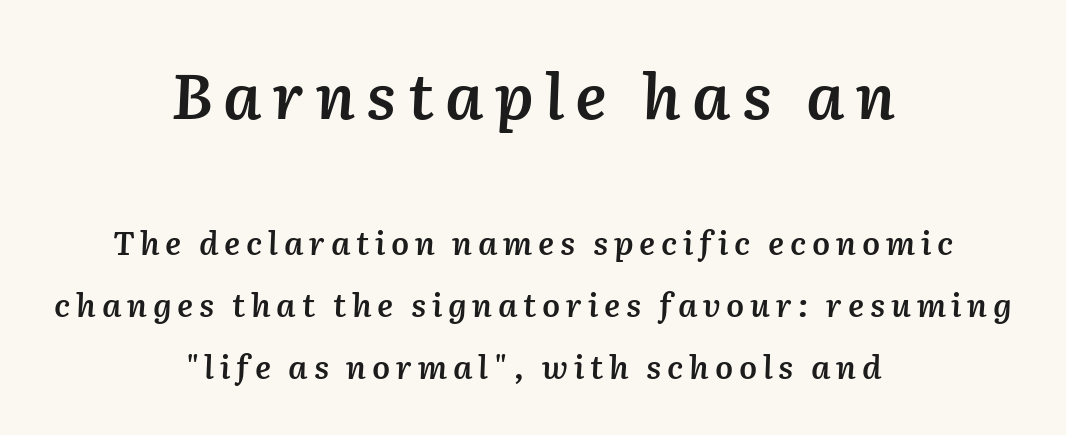
The image shows 63 px semibold type, italic (leaning right); set centered, loose line spacing (1.93x), not underlined; the first (top) block is 1.97x larger; medium stroke contrast and a medium x-height.
